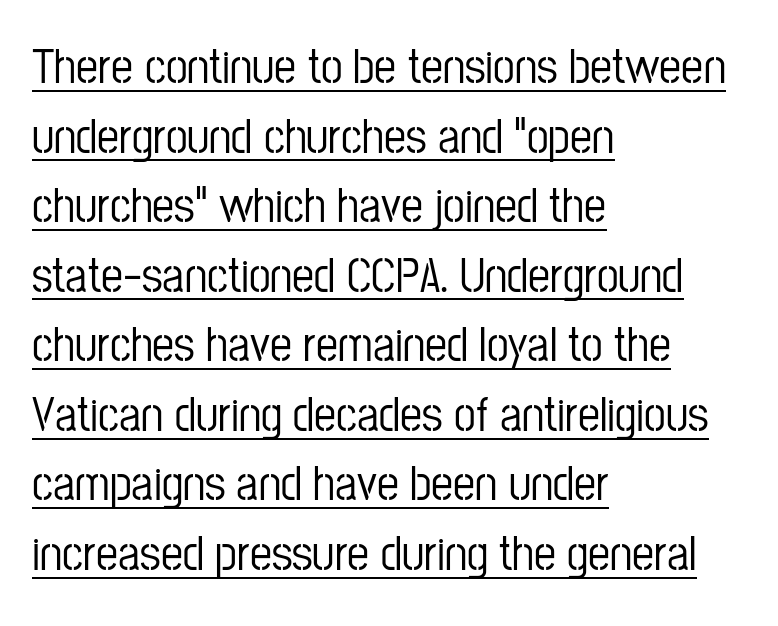
Q: Is the text italic (slanted)? A: No, it is upright.
Q: Is the typeface a serif or a sans-serif typeface? A: Sans-serif.
Q: Is the text underlined? A: Yes.
Q: How is the paragraph aligned? A: Left-aligned.
Q: Is the spacing between letters normal or unusually wide? A: Normal.
Q: Is the spacing between lines tight, normal or loose? A: Normal.
Q: Width (condensed, normal, or wide)? A: Condensed.
Q: Stroke contrast? A: Low.
Q: x-height? A: Medium.
Q: Monospaced? A: No.
